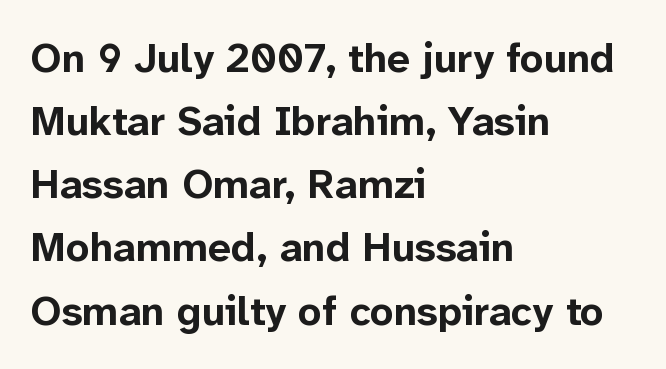
Q: Is the text bold? A: Yes.
Q: Is the text italic (slanted)? A: No, it is upright.
Q: Is the typeface a serif or a sans-serif typeface? A: Sans-serif.
Q: Is the text underlined? A: No.
Q: How is the paragraph aligned? A: Left-aligned.
Q: Is the spacing between letters normal or unusually wide? A: Normal.
Q: Is the spacing between lines tight, normal or loose? A: Normal.
Q: Width (condensed, normal, or wide)? A: Normal.
Q: Stroke contrast? A: Low.
Q: x-height? A: Medium.
Q: Monospaced? A: No.
